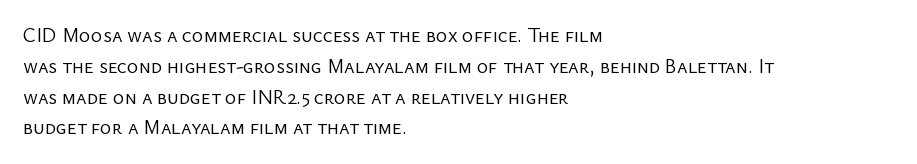
The image shows 20 px text type, upright; set left-aligned, normal line spacing (1.54x), normal letter spacing, not underlined.
